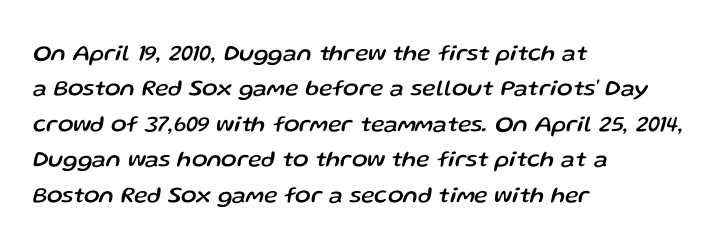
Q: Is the text italic (slanted)? A: Yes, it leans right by about 13 degrees.
Q: Is the text underlined? A: No.
Q: How is the paragraph aligned? A: Left-aligned.
Q: Is the spacing between letters normal or unusually wide? A: Normal.
Q: Is the spacing between lines tight, normal or loose? A: Normal.
